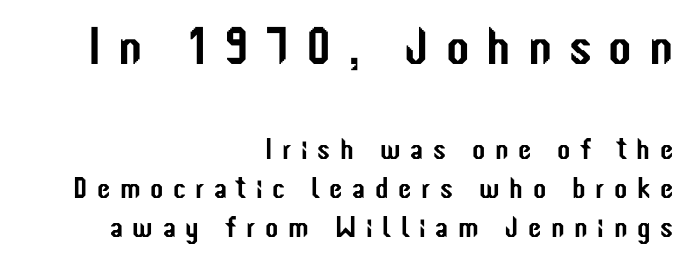
The image shows 53 px condensed sans-serif type, upright; set right-aligned, normal line spacing (1.31x), unusually wide letter spacing (+0.32 em), not underlined; the first (top) block is 1.77x larger; low stroke contrast and a medium x-height.
